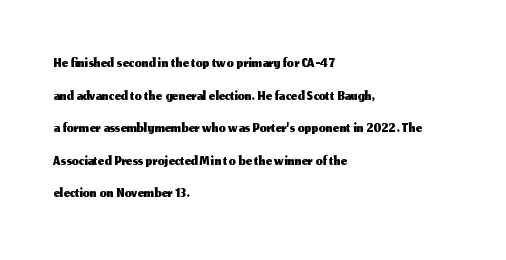
The image shows 22 px text type, upright; set left-aligned, normal line spacing (1.48x), normal letter spacing, not underlined.
